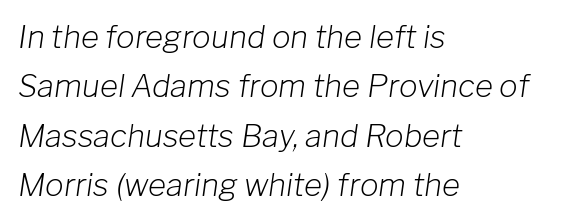
Think of a printed novel: that variable character pitch is what you see here. Stem width sits at or under what a default text font uses. Baseline-to-baseline distance is the conventional proportion of letter height. The paragraph shown leans on its left margin. The rendering applies a slant to the glyphs. Caption: standard tracking, unaltered.
